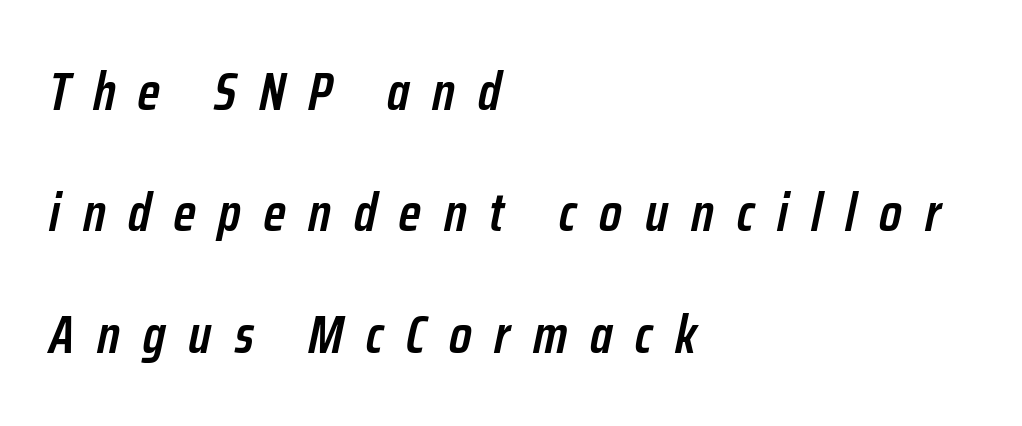
The image shows 53 px semibold, condensed type, italic (leaning right); set left-aligned, loose line spacing (2.29x), unusually wide letter spacing (+0.43 em), not underlined; low stroke contrast and a medium x-height.
